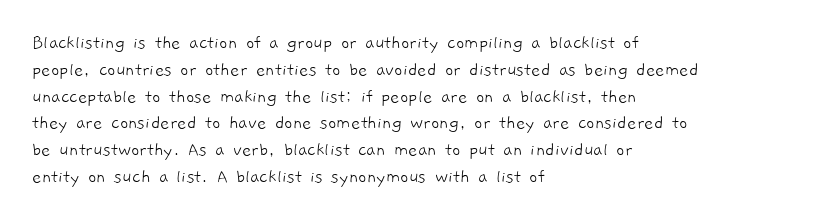
Q: Is the text bold? A: No.
Q: Is the text underlined? A: No.
Q: How is the paragraph aligned? A: Left-aligned.
Q: Is the spacing between letters normal or unusually wide? A: Normal.
Q: Is the spacing between lines tight, normal or loose? A: Normal.
